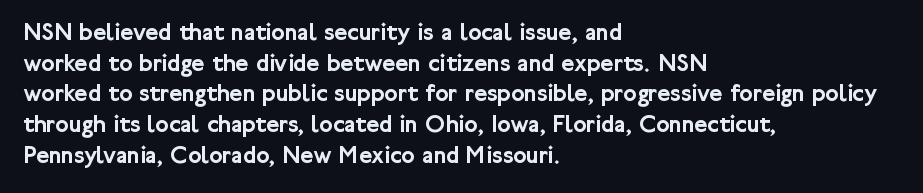
Q: Is the text italic (slanted)? A: No, it is upright.
Q: Is the text underlined? A: No.
Q: How is the paragraph aligned? A: Left-aligned.
Q: Is the spacing between letters normal or unusually wide? A: Normal.
